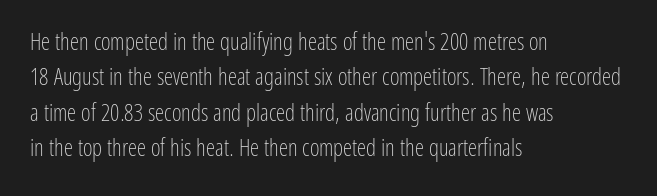
The image shows 23 px text type, upright; set left-aligned, normal line spacing (1.54x), normal letter spacing, not underlined.
